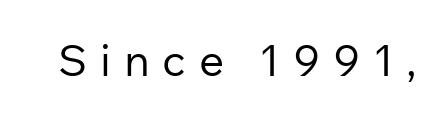
Q: Is the text bold? A: No.
Q: Is the text italic (slanted)? A: No, it is upright.
Q: Is the typeface a serif or a sans-serif typeface? A: Sans-serif.
Q: Is the text underlined? A: No.
Q: Is the spacing between letters normal or unusually wide? A: Unusually wide.
Q: Width (condensed, normal, or wide)? A: Normal.
Q: Stroke contrast? A: Low.
Q: x-height? A: Medium.
Q: Monospaced? A: No.
